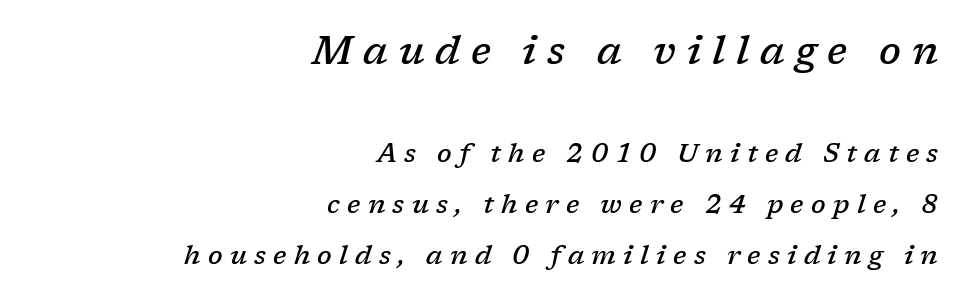
Character widths vary here, with narrow letters taking less room than wide ones. The zone under the glyphs is completely vacant. Is this a sans? No — the strokes have serifs. Students, this is semibold: more ink than regular, less than bold. Characters follow at a spacing far wider than the type designer built in.
